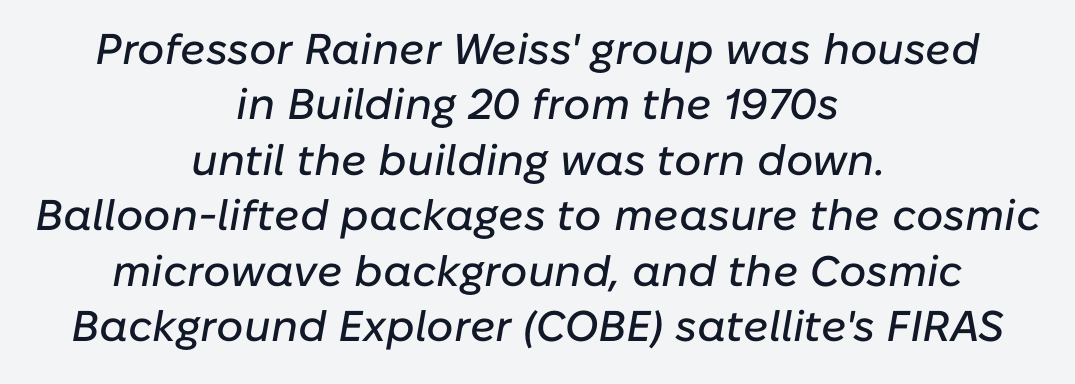
Honestly, the row spacing looks completely unremarkable. Alignment: centered. Each word holds together tightly as a unit, with standard inter-letter gaps. Note the varied advance widths — an 'i' is clearly narrower than an 'm'. You can tell it's italic because the verticals aren't actually vertical. Check under the words: just untouched page.
